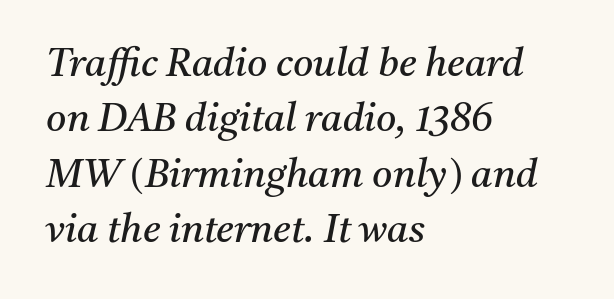
The image shows 39 px regular-weight serif type, italic (leaning right); set left-aligned, normal line spacing (1.42x), normal letter spacing, not underlined; medium stroke contrast and a medium x-height.
